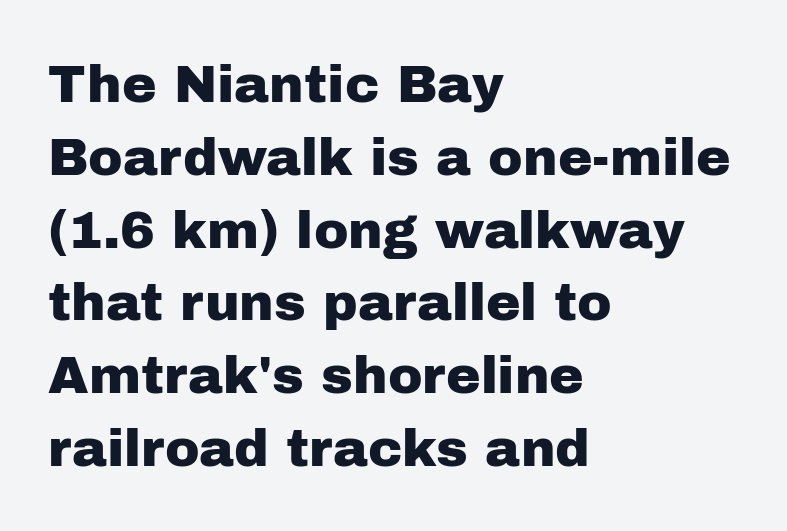
The image shows 52 px sans-serif type, upright; set left-aligned, normal line spacing (1.4x), normal letter spacing, not underlined; low stroke contrast and a medium x-height.
